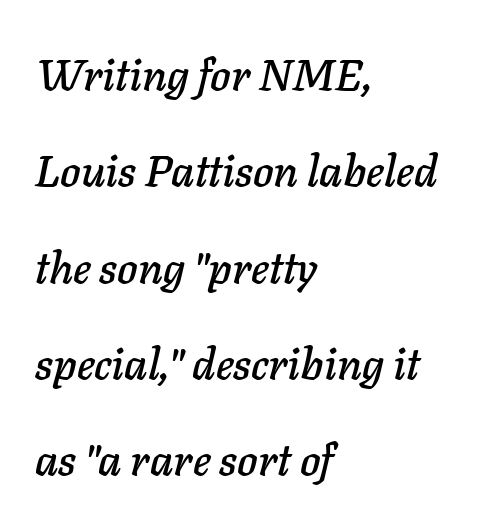
The image shows 44 px text type, italic (leaning right); set left-aligned, loose line spacing (2.19x), normal letter spacing, not underlined; low stroke contrast and a medium x-height.
